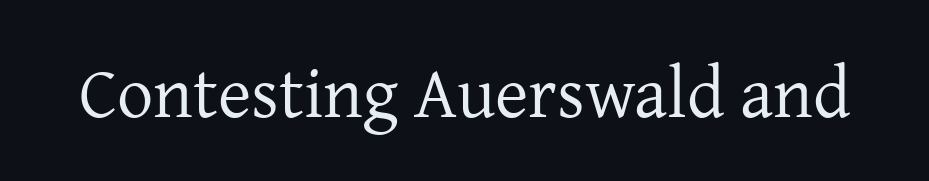
The space beneath each line is pristine and unruled. Typographically, this falls in the serif category. Note the varied advance widths — an 'i' is clearly narrower than an 'm'. No extra ink here — the face is not bold. The letters sit at their default tracking, neither squeezed nor spread.
